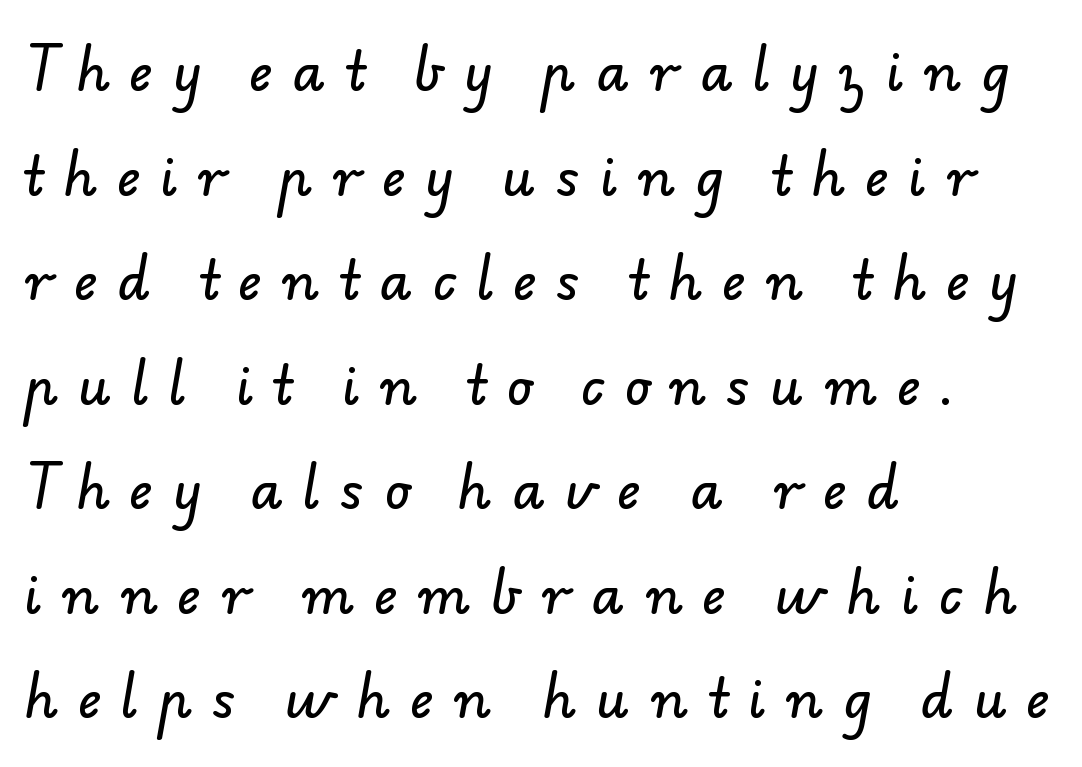
Q: Is the typeface a serif or a sans-serif typeface? A: Sans-serif.
Q: Is the text underlined? A: No.
Q: How is the paragraph aligned? A: Left-aligned.
Q: Is the spacing between letters normal or unusually wide? A: Unusually wide.
Q: Is the spacing between lines tight, normal or loose? A: Loose.
Q: Width (condensed, normal, or wide)? A: Normal.
Q: Stroke contrast? A: Low.
Q: x-height? A: Small.
Q: Monospaced? A: No.
